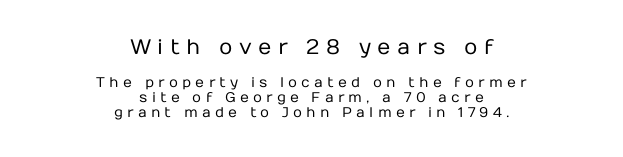
The image shows 21 px text type, upright; set centered, tight line spacing (1.07x), unusually wide letter spacing (+0.3 em), not underlined; the first (top) block is 1.5x larger.
